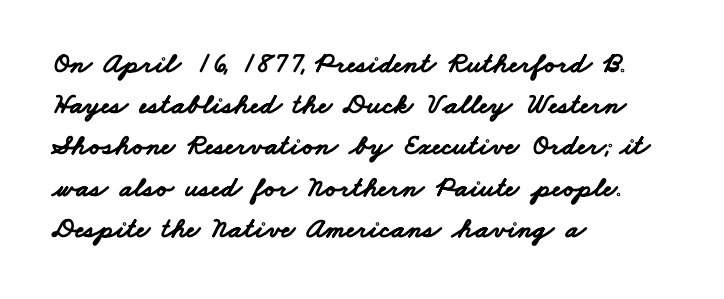
The image shows 29 px bold, wide sans-serif type; set left-aligned, normal line spacing (1.42x), normal letter spacing, not underlined; low stroke contrast and a small x-height.
